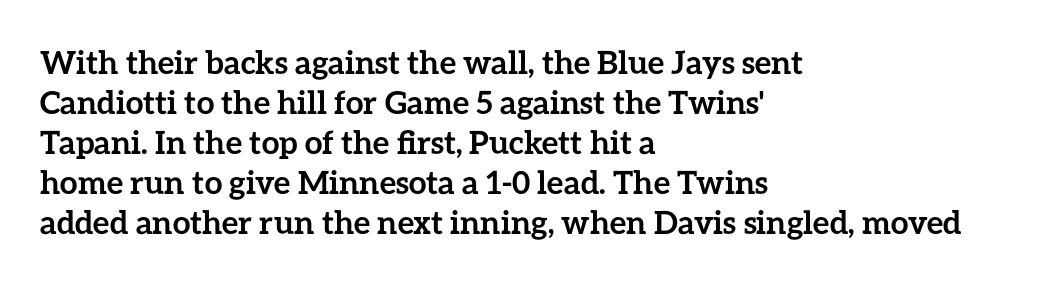
The image shows 32 px semibold type, upright; set left-aligned, normal line spacing (1.25x), normal letter spacing, not underlined; low stroke contrast and a medium x-height.
